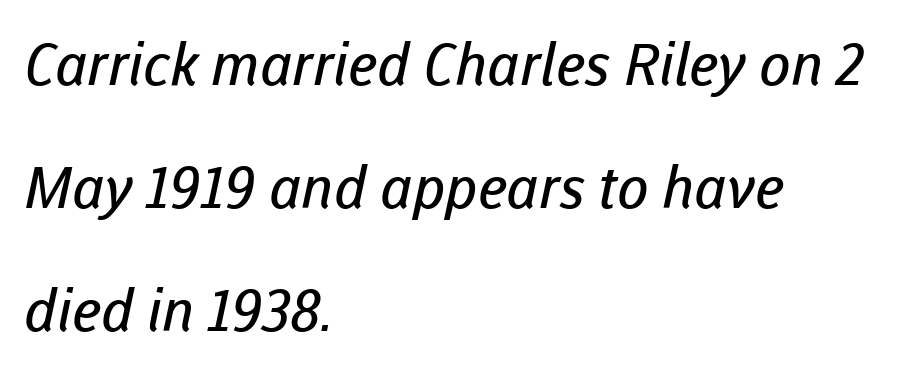
The image shows 58 px regular-weight sans-serif type; set left-aligned, loose line spacing (2.12x), normal letter spacing, not underlined; low stroke contrast and a medium x-height.
